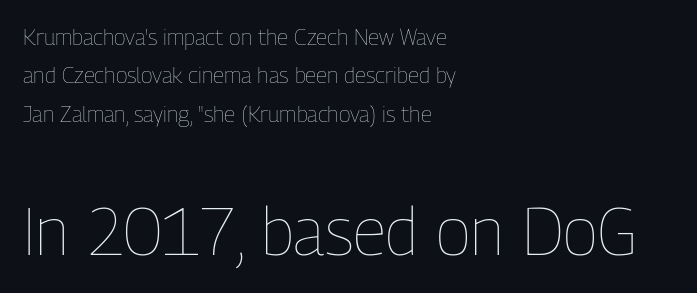
The rag falls on the right side of this text block. Note the varied advance widths — an 'i' is clearly narrower than an 'm'. Does extra space separate the letters? No, they use regular spacing. A bare baseline throughout the passage. The letters stand upright; this is a roman face. Caption: face not bold, strokes unweighted.
